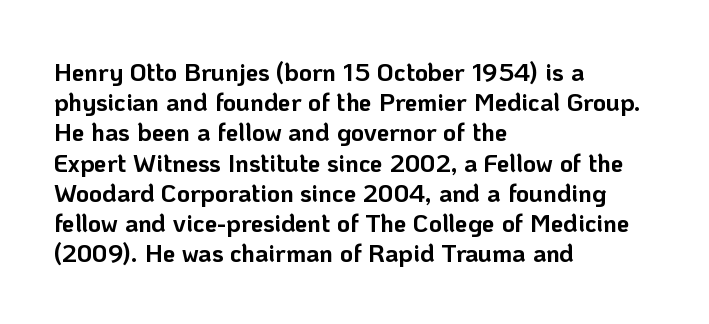
The image shows 25 px bold type, upright; set left-aligned, line spacing 1.21x, normal letter spacing, not underlined.
